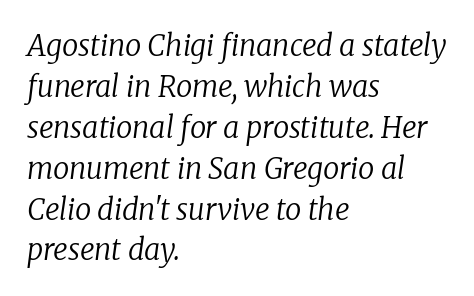
The image shows 29 px regular-weight serif type, italic (leaning right); set left-aligned, normal line spacing (1.41x), normal letter spacing, not underlined; low stroke contrast and a medium x-height.
